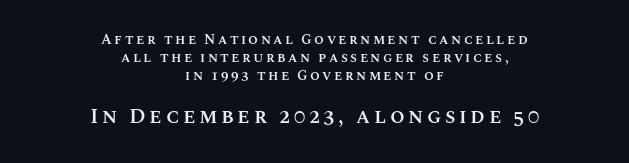
Q: Is the text bold? A: Semi-bold.
Q: Is the text italic (slanted)? A: No, it is upright.
Q: Is the text underlined? A: No.
Q: How is the paragraph aligned? A: Centered.
Q: Is the spacing between lines tight, normal or loose? A: Normal.
Q: Which block of text is set in a larger size, the first (top) or the second (bottom)? A: The second (bottom) one.
